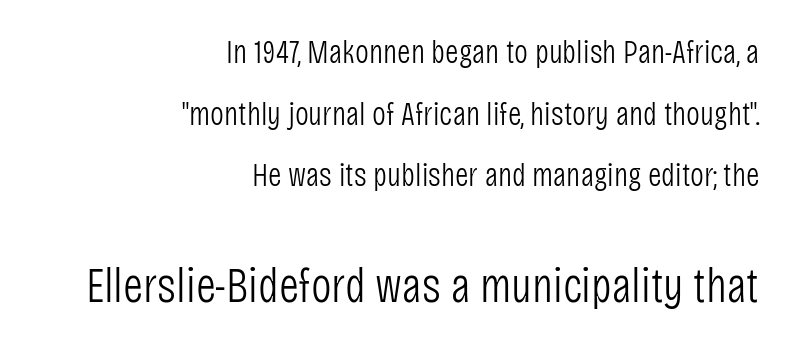
The image shows 49 px light, condensed sans-serif type, upright; set right-aligned, line spacing 1.87x, normal letter spacing, not underlined; the second (bottom) block is 1.48x larger; low stroke contrast and a large x-height.
